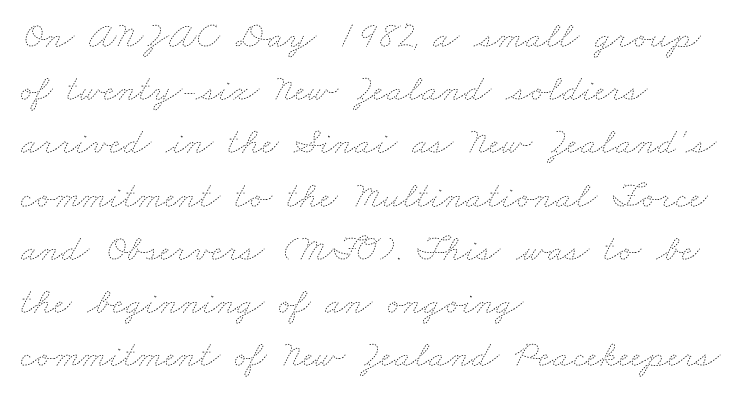
Q: Is the text bold? A: No.
Q: Is the text underlined? A: No.
Q: How is the paragraph aligned? A: Left-aligned.
Q: Is the spacing between letters normal or unusually wide? A: Normal.
Q: Is the spacing between lines tight, normal or loose? A: Normal.
Q: Width (condensed, normal, or wide)? A: Wide.
Q: Stroke contrast? A: Low.
Q: x-height? A: Small.
Q: Monospaced? A: No.
